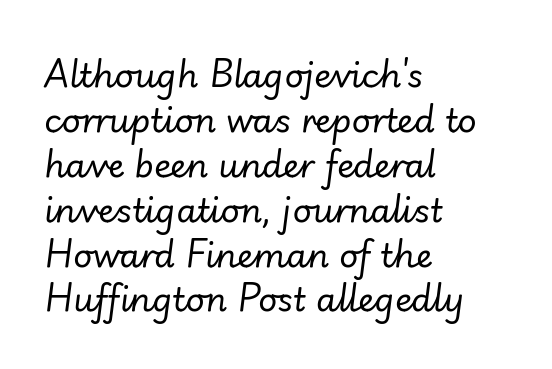
The image shows 33 px regular-weight type, italic (leaning right); set left-aligned, normal line spacing (1.36x), normal letter spacing, not underlined; low stroke contrast and a small x-height.
